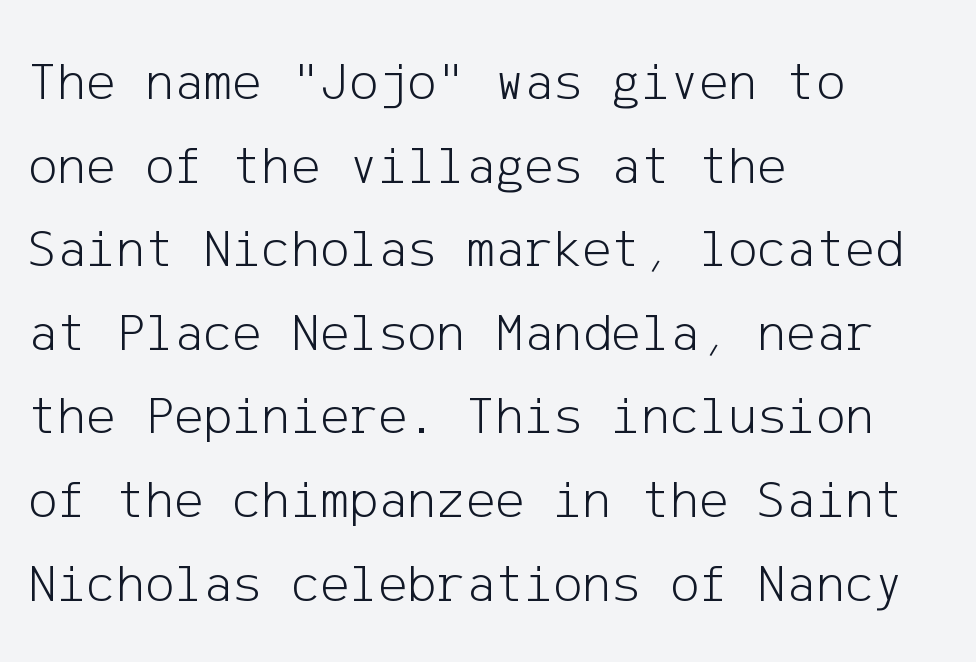
Q: Is the text bold? A: No.
Q: Is the text italic (slanted)? A: No, it is upright.
Q: Is the typeface a serif or a sans-serif typeface? A: Sans-serif.
Q: Is the text underlined? A: No.
Q: How is the paragraph aligned? A: Left-aligned.
Q: Is the spacing between letters normal or unusually wide? A: Normal.
Q: Is the spacing between lines tight, normal or loose? A: Normal.
Q: Width (condensed, normal, or wide)? A: Normal.
Q: Stroke contrast? A: Low.
Q: x-height? A: Medium.
